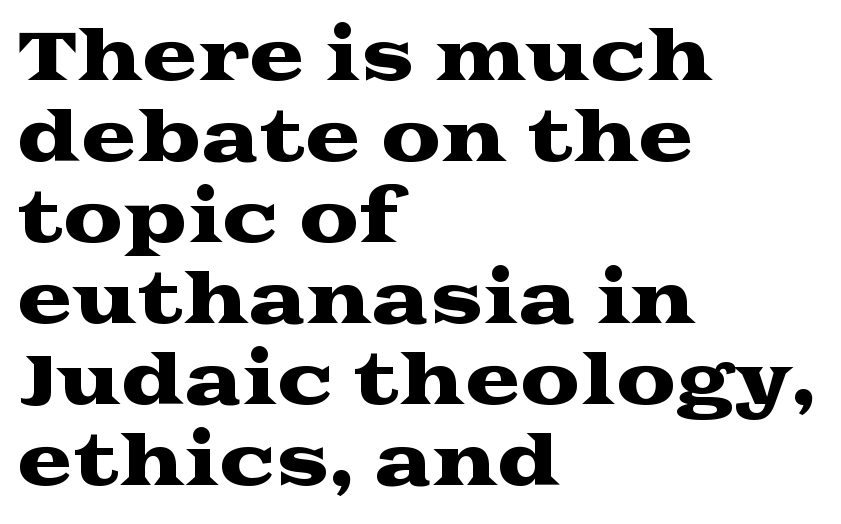
Q: Is the text italic (slanted)? A: No, it is upright.
Q: Is the typeface a serif or a sans-serif typeface? A: Serif.
Q: Is the text underlined? A: No.
Q: How is the paragraph aligned? A: Left-aligned.
Q: Is the spacing between letters normal or unusually wide? A: Normal.
Q: Width (condensed, normal, or wide)? A: Wide.
Q: Stroke contrast? A: Medium.
Q: x-height? A: Medium.
Q: Monospaced? A: No.
